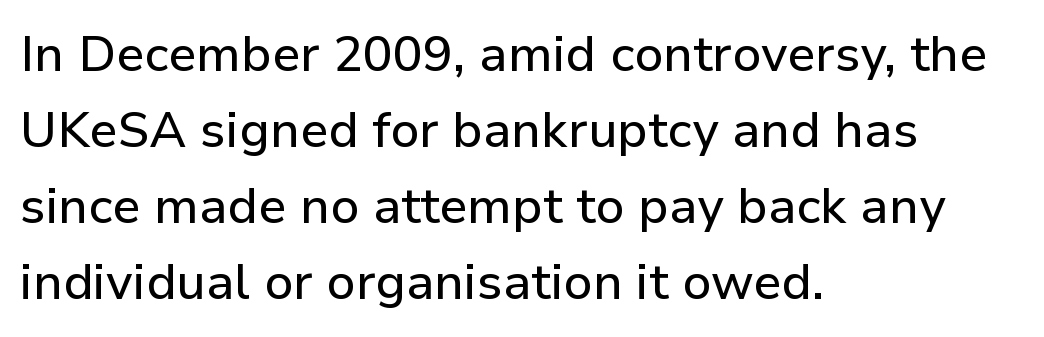
Note the varied advance widths — an 'i' is clearly narrower than an 'm'. A sans-serif font was chosen for this passage. Upright lettering throughout. Spacing between characters is what you'd get straight out of the box.
